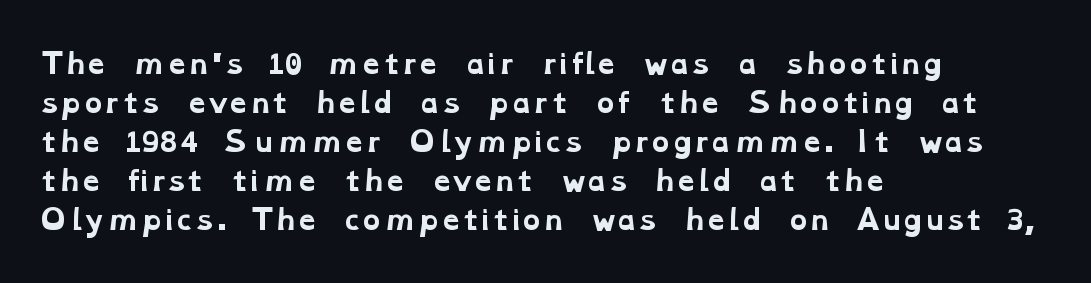
{"bold": "yes", "underline": "no", "align": "left", "line_spacing": "normal", "line_spacing_ratio": 1.44, "letter_spacing": "normal", "letter_spacing_em": 0.0, "glyph_px": 27}
